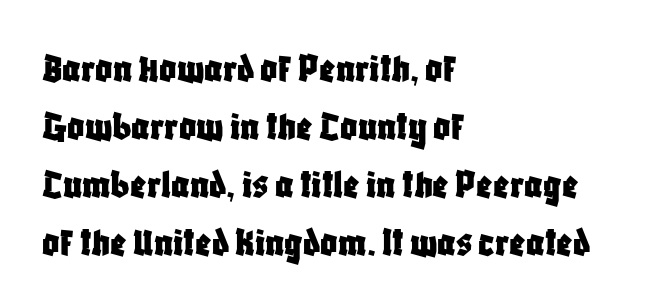
{"serif": "no", "italic": "no", "width": "condensed", "stroke_contrast": "low", "x_height": "large", "monospaced": "no", "underline": "no", "align": "left", "line_spacing": "normal", "line_spacing_ratio": 1.38, "letter_spacing": "normal", "letter_spacing_em": 0.0, "glyph_px": 42}
